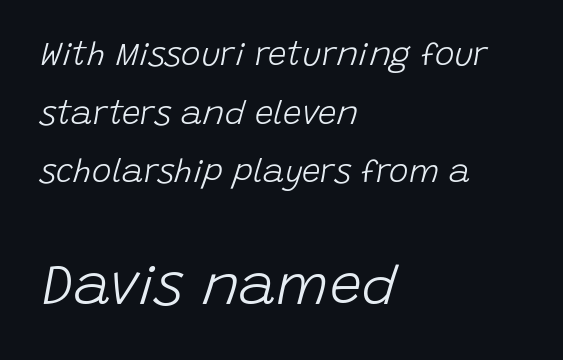
Q: Is the text bold? A: No.
Q: Is the text italic (slanted)? A: Yes, it leans right by about 15 degrees.
Q: Is the text underlined? A: No.
Q: How is the paragraph aligned? A: Left-aligned.
Q: Is the spacing between letters normal or unusually wide? A: Normal.
Q: Which block of text is set in a larger size, the first (top) or the second (bottom)? A: The second (bottom) one.
Q: Width (condensed, normal, or wide)? A: Normal.
Q: Stroke contrast? A: Low.
Q: x-height? A: Large.
Q: Monospaced? A: No.
